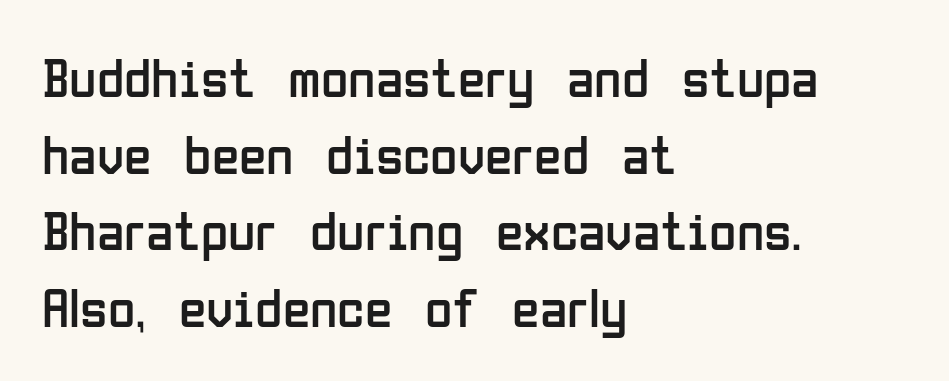
{"serif": "no", "italic": "no", "bold": "no", "weight": "regular", "width": "condensed", "stroke_contrast": "low", "x_height": "medium", "monospaced": "no", "underline": "no", "align": "left", "line_spacing": "normal", "line_spacing_ratio": 1.37, "letter_spacing": "normal", "letter_spacing_em": 0.0, "glyph_px": 56}
